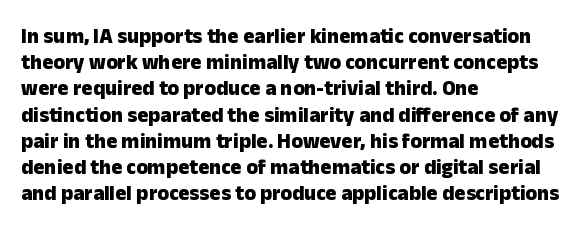
Does the weight exceed regular? Yes, all the way to bold. A typesetter would mark this as roman, not italic. The glyphs are unaccompanied by any horizontal stroke below them. Interline gaps are of average width in this sample. The horizontal fit of the characters is conventional and even.
